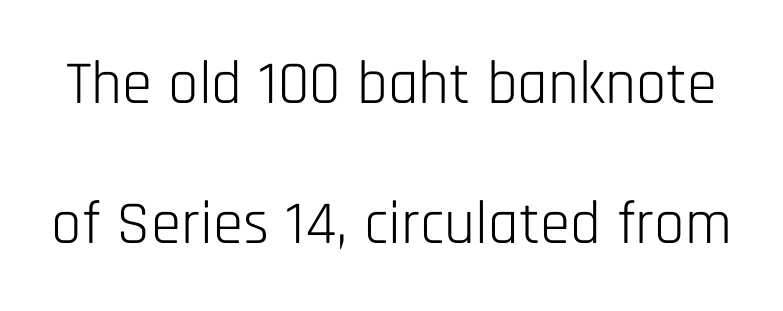
Q: Is the text bold? A: No.
Q: Is the text italic (slanted)? A: No, it is upright.
Q: Is the typeface a serif or a sans-serif typeface? A: Sans-serif.
Q: Is the text underlined? A: No.
Q: Is the spacing between letters normal or unusually wide? A: Normal.
Q: Is the spacing between lines tight, normal or loose? A: Loose.
Q: Width (condensed, normal, or wide)? A: Condensed.
Q: Stroke contrast? A: Low.
Q: x-height? A: Large.
Q: Monospaced? A: No.
